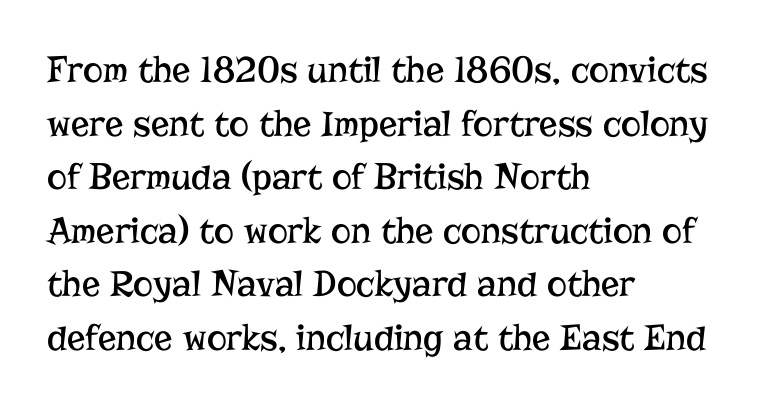
Q: Is the text bold? A: No.
Q: Is the text italic (slanted)? A: No, it is upright.
Q: Is the typeface a serif or a sans-serif typeface? A: Serif.
Q: Is the text underlined? A: No.
Q: How is the paragraph aligned? A: Left-aligned.
Q: Is the spacing between letters normal or unusually wide? A: Normal.
Q: Is the spacing between lines tight, normal or loose? A: Normal.
Q: Width (condensed, normal, or wide)? A: Normal.
Q: Stroke contrast? A: Low.
Q: x-height? A: Medium.
Q: Monospaced? A: No.
